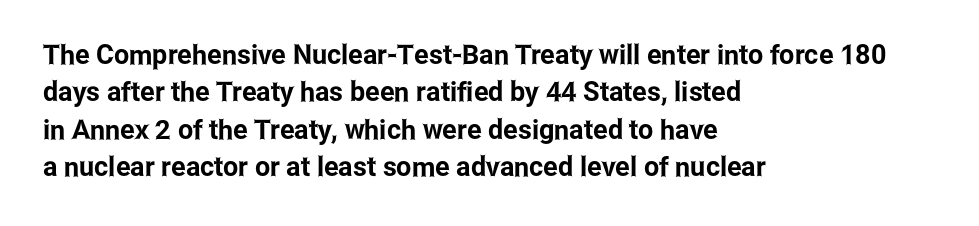
Q: Is the text italic (slanted)? A: No, it is upright.
Q: Is the text underlined? A: No.
Q: How is the paragraph aligned? A: Left-aligned.
Q: Is the spacing between letters normal or unusually wide? A: Normal.
Q: Is the spacing between lines tight, normal or loose? A: Normal.
